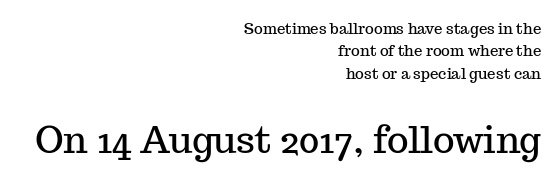
The image shows 37 px serif type, upright; set right-aligned, normal line spacing (1.5x), normal letter spacing, not underlined; the second (bottom) block is 2.47x larger; medium stroke contrast and a medium x-height.
